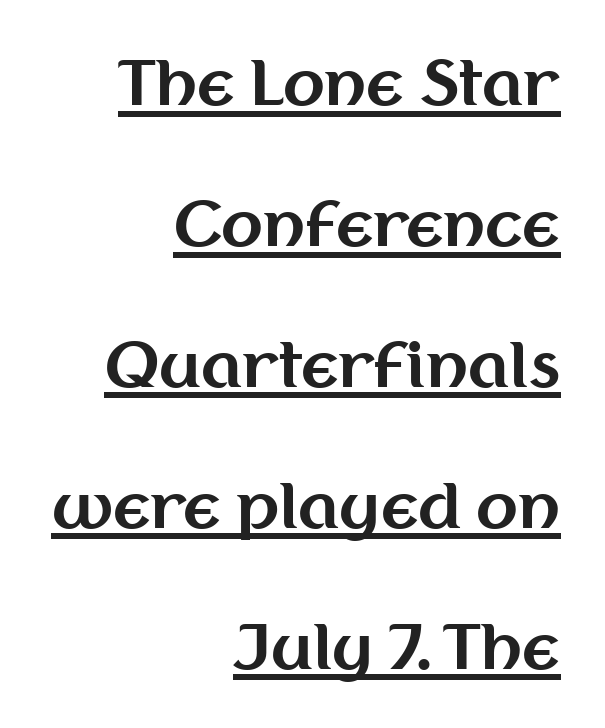
The image shows 61 px bold sans-serif type, upright; set right-aligned, loose line spacing (2.31x), normal letter spacing, underlined; medium stroke contrast and a medium x-height.
